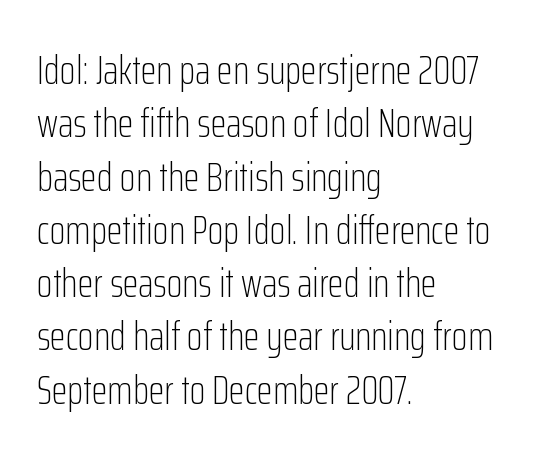
{"serif": "no", "italic": "no", "bold": "no", "weight": "light", "width": "condensed", "stroke_contrast": "low", "x_height": "medium", "monospaced": "no", "underline": "no", "align": "left", "line_spacing": "normal", "line_spacing_ratio": 1.3, "letter_spacing": "normal", "letter_spacing_em": 0.0, "glyph_px": 41}
